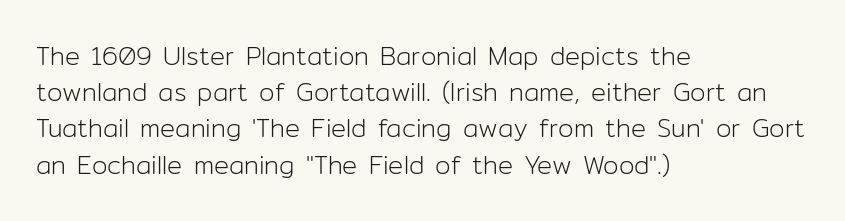
The cut favours lightness, reaching ordinary text weight at its darkest. Left-aligned paragraph, ragged on the right. There is no visible air inserted between adjacent glyphs. Has an underline been added? It has not. Upright lettering throughout. Leading matches the norm, producing a regular column.
